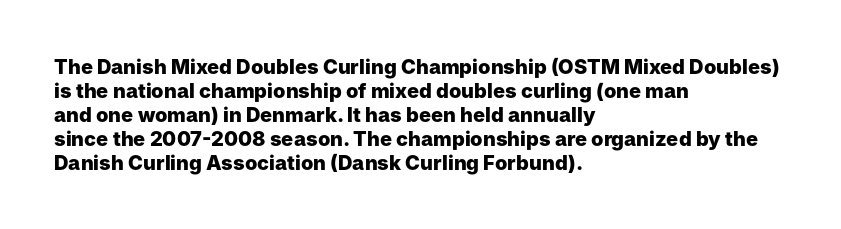
{"italic": "no", "bold": "yes", "underline": "no", "align": "left", "line_spacing_ratio": 1.2, "letter_spacing": "normal", "letter_spacing_em": 0.0, "glyph_px": 20}
